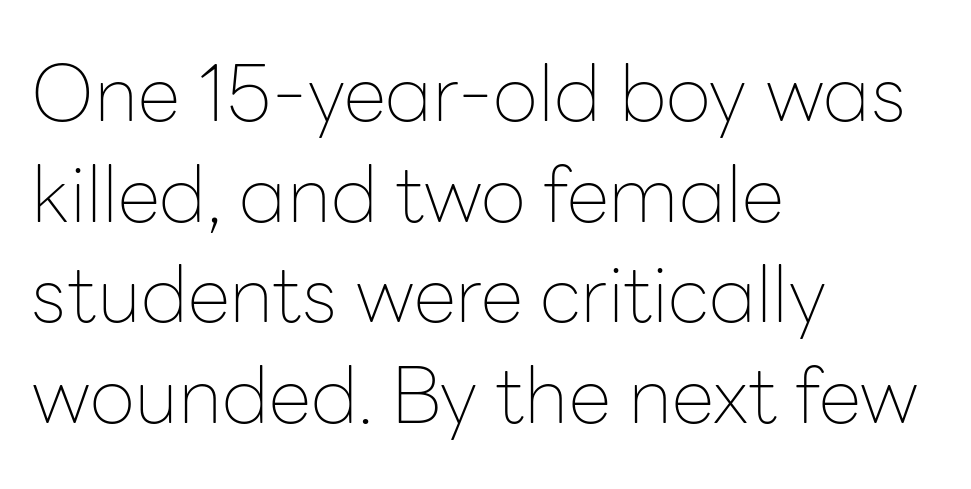
{"serif": "no", "italic": "no", "bold": "no", "weight": "thin", "width": "normal", "stroke_contrast": "low", "x_height": "medium", "monospaced": "no", "underline": "no", "align": "left", "line_spacing": "normal", "line_spacing_ratio": 1.29, "letter_spacing": "normal", "letter_spacing_em": 0.0, "glyph_px": 78}
